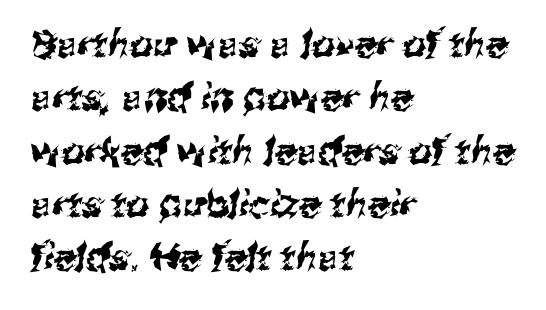
The image shows 37 px sans-serif type; set left-aligned, normal line spacing (1.44x), normal letter spacing, not underlined; medium stroke contrast and a medium x-height.
